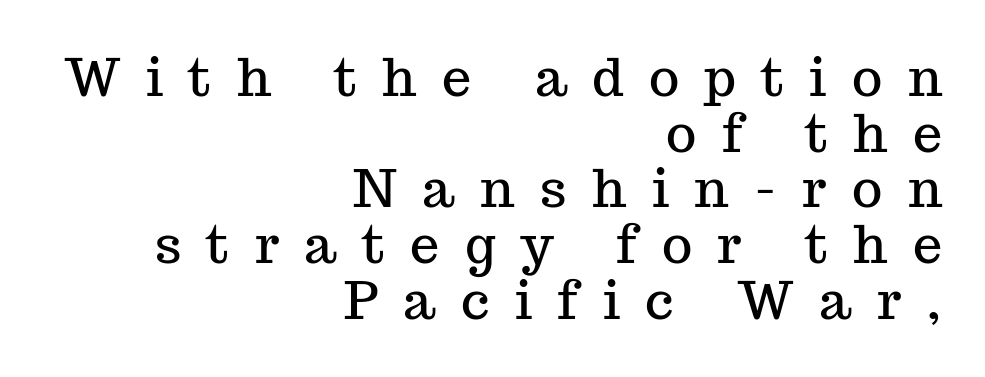
How are the letters spaced? Widely, with obvious added tracking. The paragraph shown leans on its right margin. These lines are rendered in a variable-pitch font. The glyphs are unaccompanied by any horizontal stroke below them. Is there any slant? The stems are plumb.
